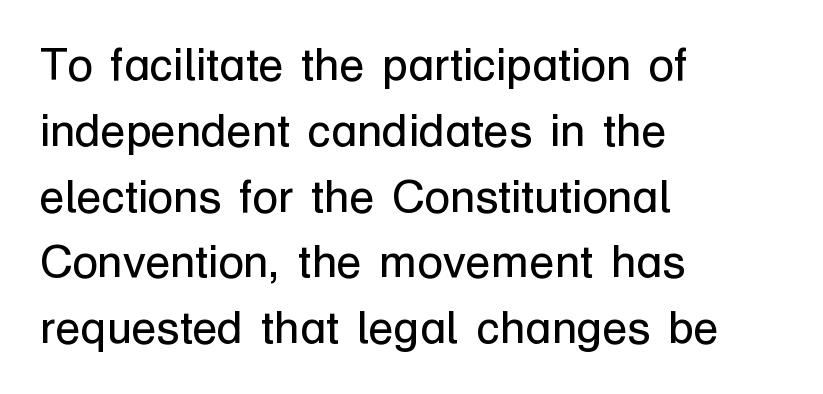
Glance below the letters and you will spot only blank space. Stroke mass is kept to a normal reading level or below. Proportional: the letters do not fall into vertical columns. The lines in this sample share a left origin and differ only in where they stop. Notice how the stems are strictly vertical — no italics here. This is sans-serif lettering, the kind often seen on screens and signage.
